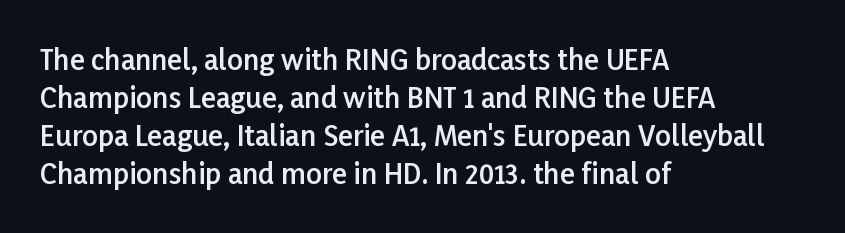
Q: Is the text bold? A: Semi-bold.
Q: Is the text italic (slanted)? A: No, it is upright.
Q: Is the typeface a serif or a sans-serif typeface? A: Sans-serif.
Q: Is the text underlined? A: No.
Q: How is the paragraph aligned? A: Left-aligned.
Q: Is the spacing between letters normal or unusually wide? A: Normal.
Q: Is the spacing between lines tight, normal or loose? A: Normal.
Q: Width (condensed, normal, or wide)? A: Normal.
Q: Stroke contrast? A: Low.
Q: x-height? A: Medium.
Q: Monospaced? A: No.
